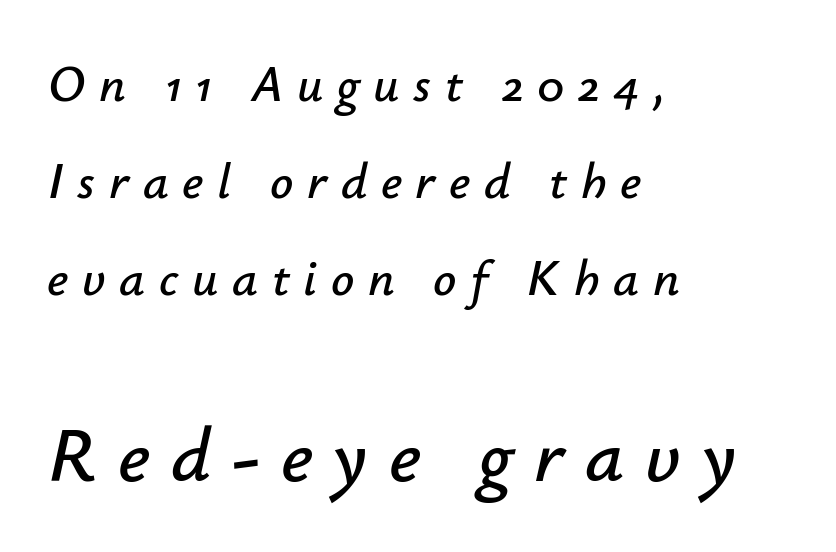
Q: Is the text italic (slanted)? A: Yes, it leans right by about 12 degrees.
Q: Is the text underlined? A: No.
Q: How is the paragraph aligned? A: Left-aligned.
Q: Is the spacing between letters normal or unusually wide? A: Unusually wide.
Q: Is the spacing between lines tight, normal or loose? A: Loose.
Q: Which block of text is set in a larger size, the first (top) or the second (bottom)? A: The second (bottom) one.
Q: Width (condensed, normal, or wide)? A: Normal.
Q: Stroke contrast? A: Low.
Q: x-height? A: Small.
Q: Monospaced? A: No.
